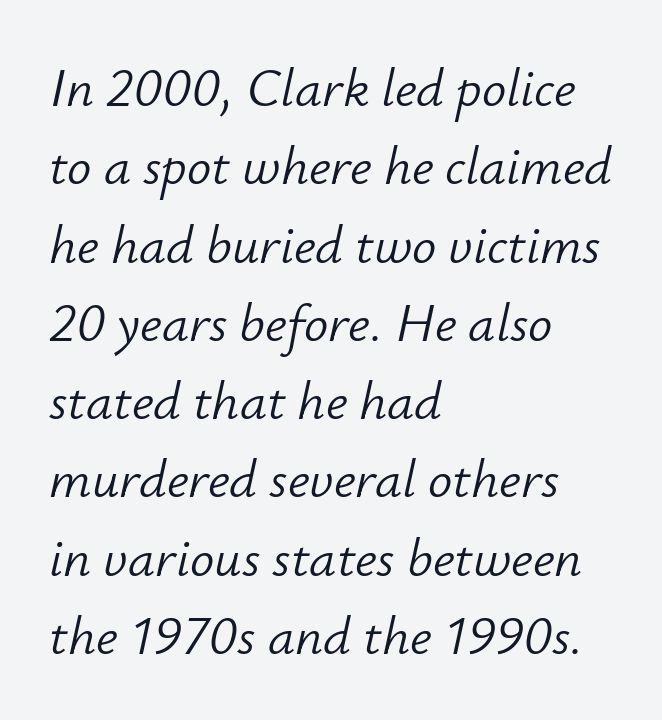
The gap between lines stays unmarked. Characters are canted at an angle relative to the baseline's perpendicular. Here the designer chose a conventional face with non-uniform glyph widths. Regarding leading, the lines here are spaced in the standard way. Is the block centered? No — it sits flush against the left margin. A typesetter would call this zero additional tracking.
